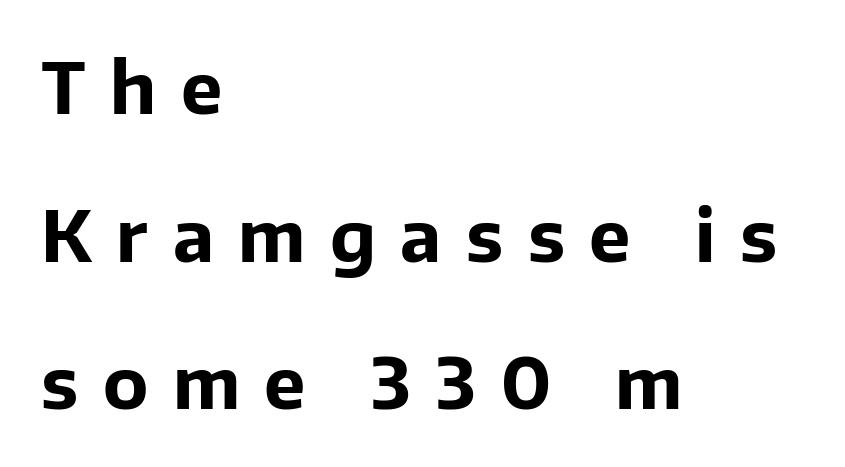
{"serif": "no", "italic": "no", "bold": "yes", "weight": "bold", "width": "normal", "stroke_contrast": "low", "x_height": "medium", "monospaced": "no", "underline": "no", "align": "left", "line_spacing": "loose", "line_spacing_ratio": 2.11, "letter_spacing": "wide", "letter_spacing_em": 0.35, "glyph_px": 70}
